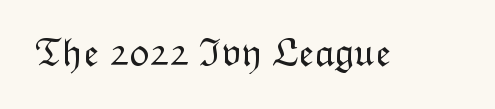
{"italic": "no", "bold": "no", "weight": "light", "width": "normal", "stroke_contrast": "low", "x_height": "medium", "monospaced": "no", "underline": "no", "letter_spacing": "normal", "letter_spacing_em": 0.0, "glyph_px": 40}
